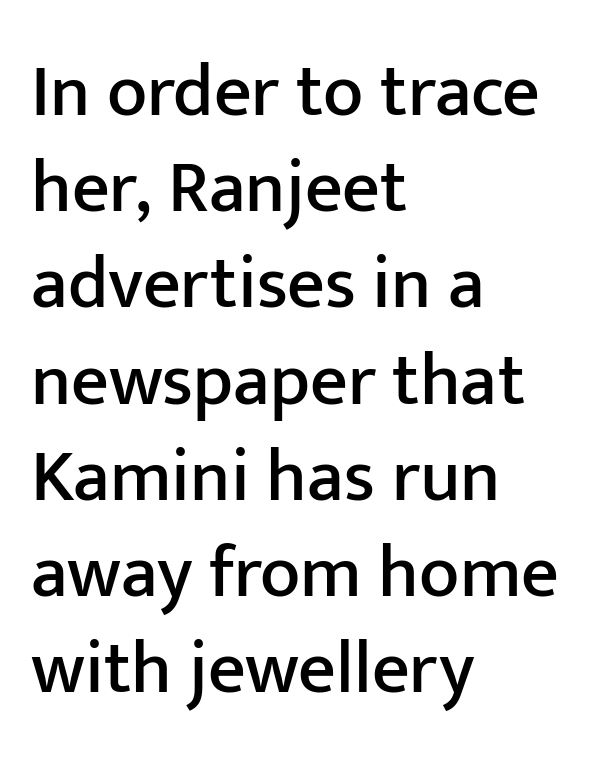
The image shows 74 px sans-serif type, upright; set left-aligned, normal line spacing (1.3x), normal letter spacing, not underlined; low stroke contrast and a medium x-height.
